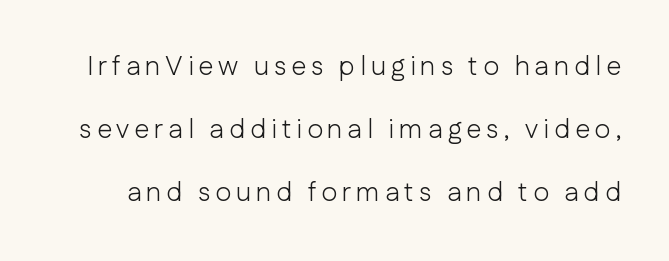
{"italic": "no", "bold": "no", "underline": "no", "line_spacing": "loose", "line_spacing_ratio": 2.33, "glyph_px": 27}
